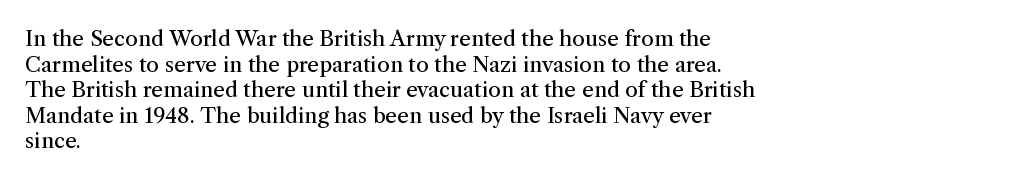
The image shows 21 px text type, upright; set left-aligned, line spacing 1.22x, normal letter spacing, not underlined.
